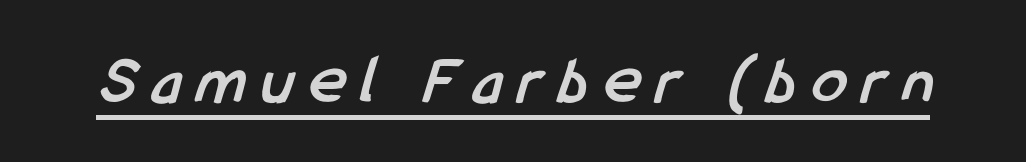
The image shows 69 px semibold, condensed sans-serif type; set unusually wide letter spacing (+0.24 em), underlined; low stroke contrast and a medium x-height.
